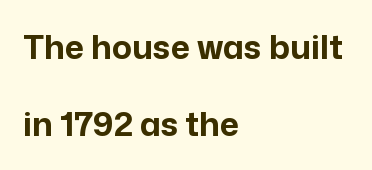
The letters carry no serifs — their stems end cleanly without finishing strokes. This is the regular roman posture of the typeface. The leading is generous, giving the passage an open texture. The setting favours the left margin, as ordinary paragraphs usually do. The foot of each line stays bare and open.
